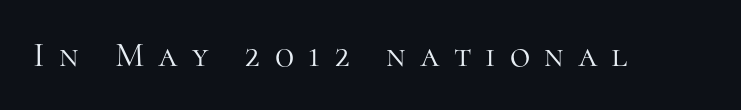
The image shows 35 px light serif type, upright; set unusually wide letter spacing (+0.4 em), not underlined; high stroke contrast and a medium x-height.
